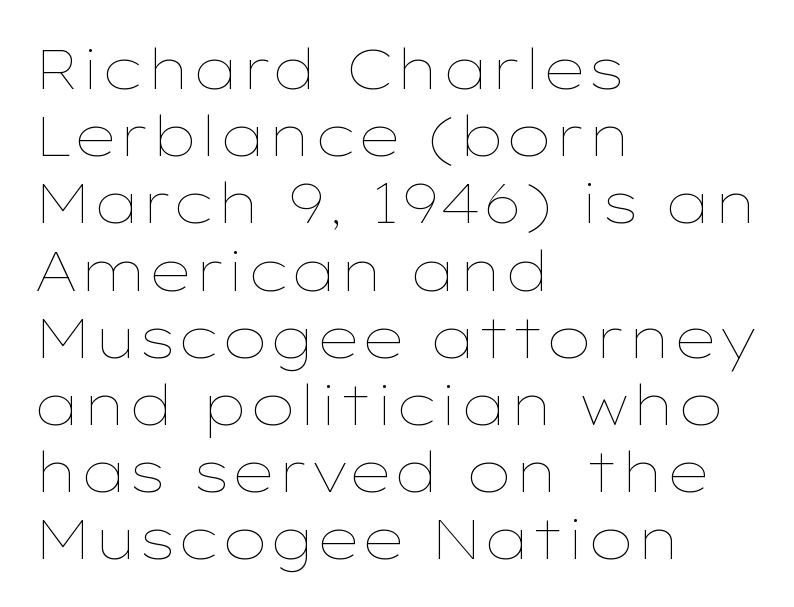
{"italic": "no", "bold": "no", "weight": "thin", "width": "wide", "stroke_contrast": "low", "x_height": "medium", "monospaced": "no", "underline": "no", "align": "left", "line_spacing_ratio": 1.2, "letter_spacing": "normal", "letter_spacing_em": 0.0, "glyph_px": 56}
